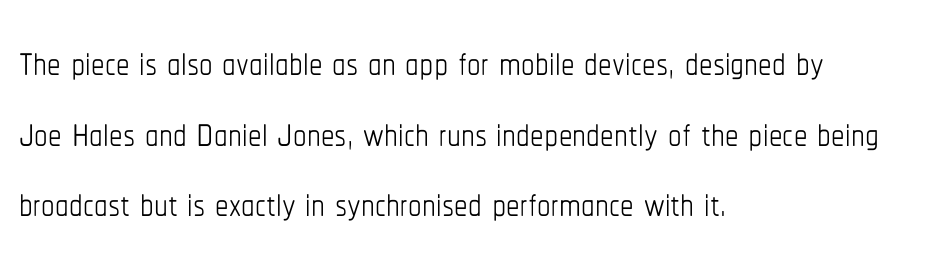
{"italic": "no", "bold": "no", "weight": "thin", "width": "condensed", "stroke_contrast": "low", "x_height": "medium", "monospaced": "no", "underline": "no", "align": "left", "line_spacing": "normal", "line_spacing_ratio": 1.31, "letter_spacing": "normal", "letter_spacing_em": 0.0, "glyph_px": 54}
